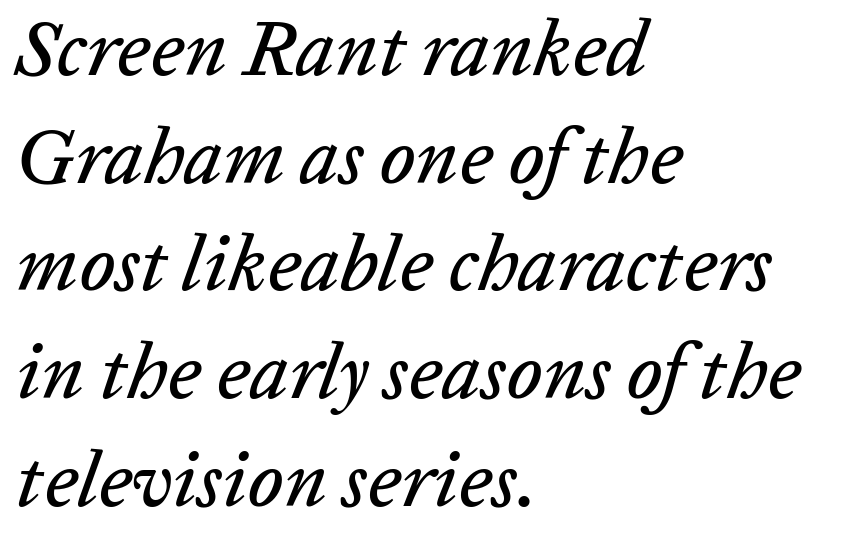
Q: Is the text italic (slanted)? A: Yes, it leans right by about 20 degrees.
Q: Is the text underlined? A: No.
Q: How is the paragraph aligned? A: Left-aligned.
Q: Is the spacing between letters normal or unusually wide? A: Normal.
Q: Is the spacing between lines tight, normal or loose? A: Normal.
Q: Width (condensed, normal, or wide)? A: Normal.
Q: Stroke contrast? A: Low.
Q: x-height? A: Medium.
Q: Monospaced? A: No.
